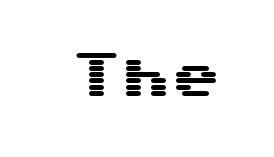
The image shows 50 px wide sans-serif type, upright; set normal letter spacing, not underlined; medium stroke contrast and a medium x-height.
